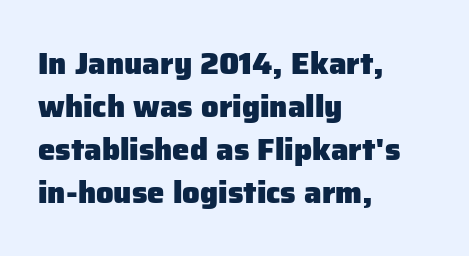
{"serif": "no", "italic": "no", "bold": "yes", "weight": "heavy", "width": "normal", "stroke_contrast": "low", "x_height": "medium", "monospaced": "no", "underline": "no", "align": "left", "line_spacing": "normal", "line_spacing_ratio": 1.39, "letter_spacing": "normal", "letter_spacing_em": 0.0, "glyph_px": 31}
